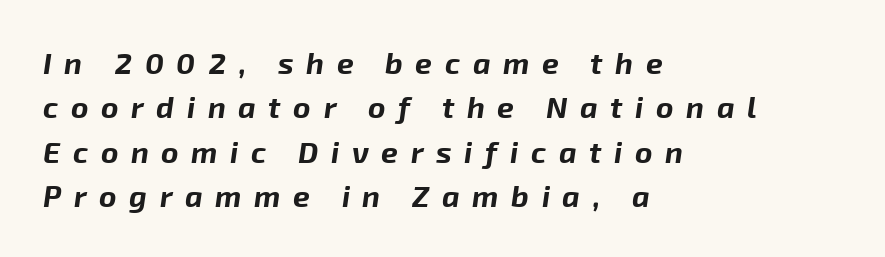
Q: Is the text bold? A: Yes.
Q: Is the text italic (slanted)? A: Yes, it leans right by about 8 degrees.
Q: Is the text underlined? A: No.
Q: How is the paragraph aligned? A: Left-aligned.
Q: Is the spacing between letters normal or unusually wide? A: Unusually wide.
Q: Is the spacing between lines tight, normal or loose? A: Normal.
Q: Width (condensed, normal, or wide)? A: Normal.
Q: Stroke contrast? A: Low.
Q: x-height? A: Medium.
Q: Monospaced? A: No.
